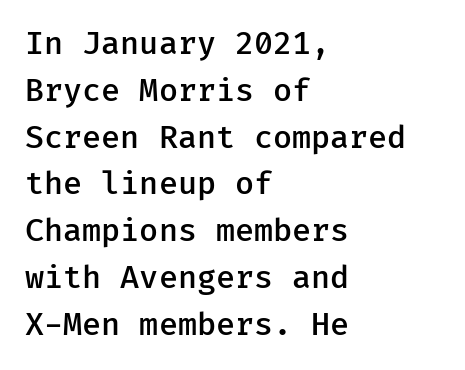
This sample has the even, mechanical cadence of fixed-width lettering. Compared with typical paragraphs, the rows here are spaced about the same. The horizontal fit of the characters is conventional and even. Each row of text sits above clean, open space.
